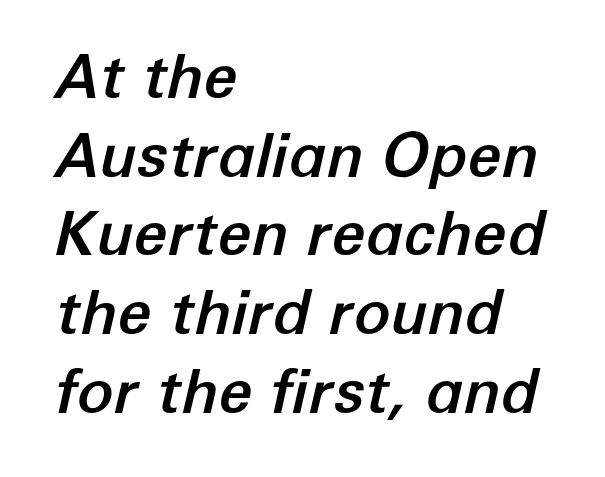
{"italic": "yes", "lean": "right", "slant_degrees": 12, "width": "normal", "stroke_contrast": "low", "x_height": "medium", "monospaced": "no", "underline": "no", "align": "left", "line_spacing": "normal", "line_spacing_ratio": 1.29, "letter_spacing": "normal", "letter_spacing_em": 0.0, "glyph_px": 61}
